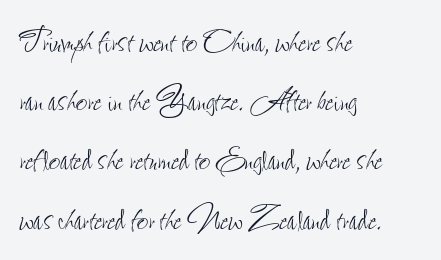
The rag falls on the right side of this text block. The tracking reads as untouched default to a designer's eye. Looks like regular typesetting: each glyph gets only the width it needs. The face looks like a standard text weight, possibly lighter. The glyphs are unaccompanied by any horizontal stroke below them.
